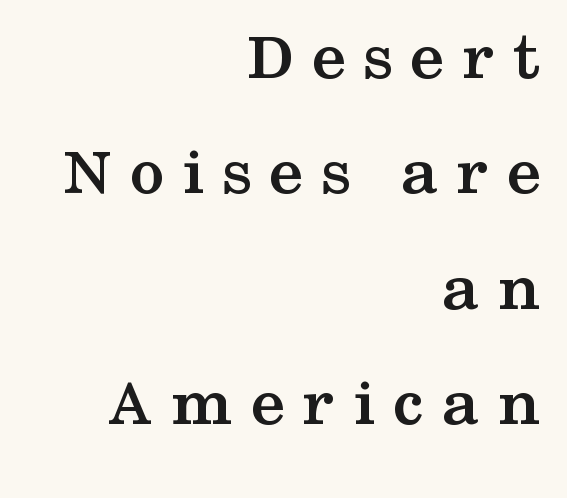
{"serif": "yes", "italic": "no", "bold": "yes", "weight": "semibold", "width": "wide", "stroke_contrast": "medium", "x_height": "medium", "monospaced": "no", "underline": "no", "align": "right", "line_spacing": "normal", "line_spacing_ratio": 1.65, "letter_spacing": "wide", "letter_spacing_em": 0.25, "glyph_px": 70}
